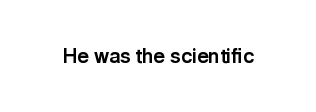
The rendering keeps characters at their native spacing. Underlining? Definitely not there. Nope, not italic — everything's standing straight. Set as a true bold cut, around the 700 mark.
